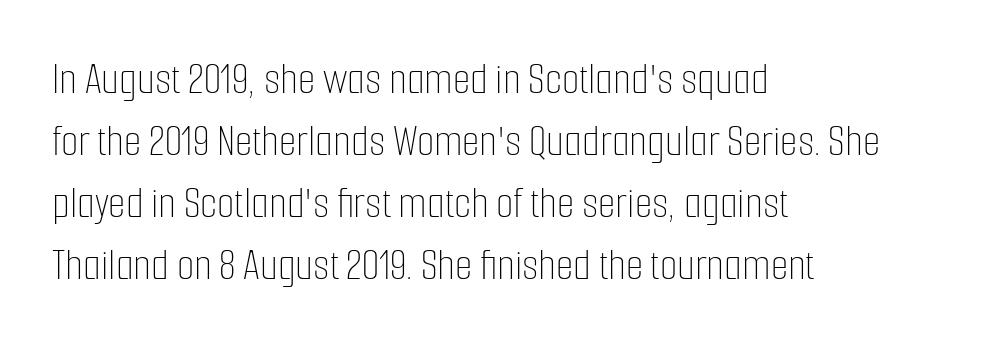
{"italic": "no", "bold": "no", "weight": "thin", "width": "condensed", "stroke_contrast": "low", "x_height": "medium", "monospaced": "no", "underline": "no", "align": "left", "line_spacing": "normal", "line_spacing_ratio": 1.38, "letter_spacing": "normal", "letter_spacing_em": 0.0, "glyph_px": 45}
